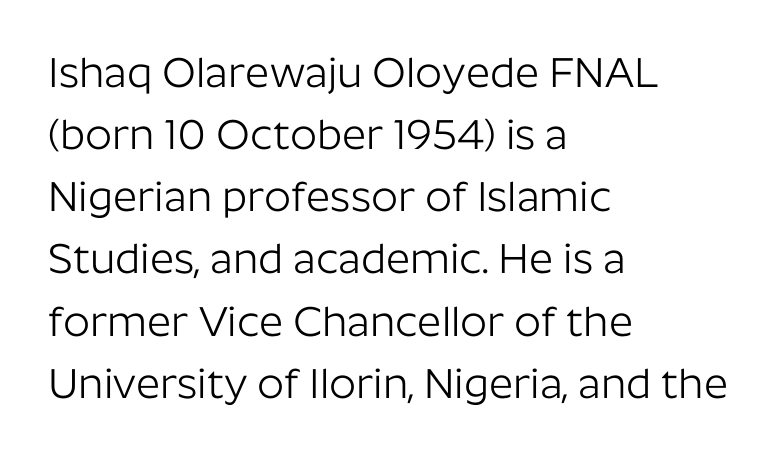
Q: Is the text bold? A: No.
Q: Is the text italic (slanted)? A: No, it is upright.
Q: Is the typeface a serif or a sans-serif typeface? A: Sans-serif.
Q: Is the text underlined? A: No.
Q: How is the paragraph aligned? A: Left-aligned.
Q: Is the spacing between letters normal or unusually wide? A: Normal.
Q: Is the spacing between lines tight, normal or loose? A: Normal.
Q: Width (condensed, normal, or wide)? A: Normal.
Q: Stroke contrast? A: Low.
Q: x-height? A: Medium.
Q: Monospaced? A: No.
